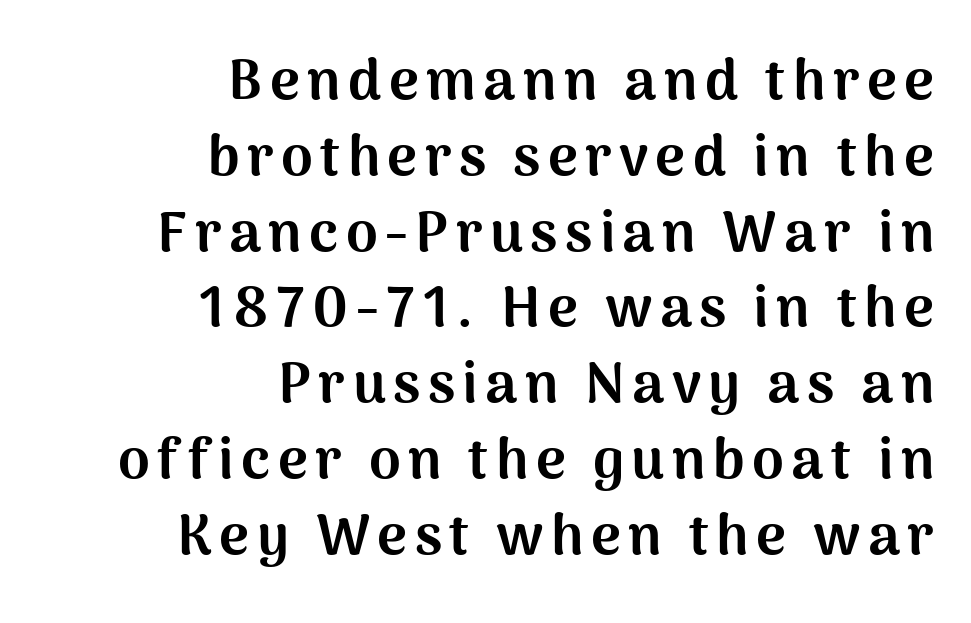
Q: Is the text bold? A: Yes.
Q: Is the text italic (slanted)? A: No, it is upright.
Q: Is the typeface a serif or a sans-serif typeface? A: Sans-serif.
Q: Is the text underlined? A: No.
Q: How is the paragraph aligned? A: Right-aligned.
Q: Is the spacing between lines tight, normal or loose? A: Normal.
Q: Width (condensed, normal, or wide)? A: Normal.
Q: Stroke contrast? A: Medium.
Q: x-height? A: Medium.
Q: Monospaced? A: No.
